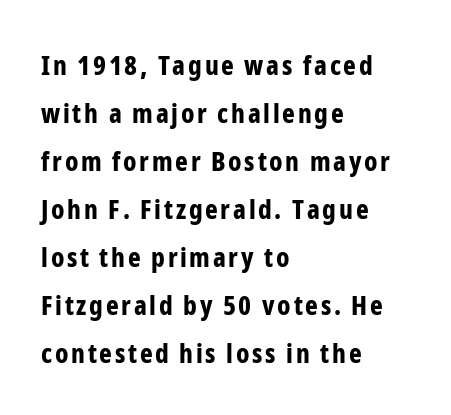
{"italic": "no", "bold": "yes", "underline": "no", "align": "left", "line_spacing_ratio": 1.78, "glyph_px": 27}
